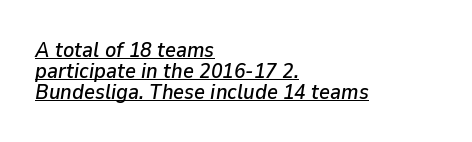
The image shows 21 px text type, italic (leaning right); set left-aligned, tight line spacing (0.99x), normal letter spacing, underlined.
